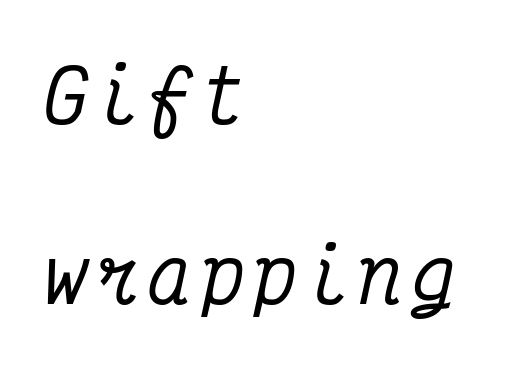
Q: Is the text italic (slanted)? A: Yes, it leans right by about 12 degrees.
Q: Is the typeface a serif or a sans-serif typeface? A: Serif.
Q: Is the text underlined? A: No.
Q: How is the paragraph aligned? A: Left-aligned.
Q: Is the spacing between lines tight, normal or loose? A: Loose.
Q: Width (condensed, normal, or wide)? A: Condensed.
Q: Stroke contrast? A: Medium.
Q: x-height? A: Medium.
Q: Monospaced? A: Yes.
